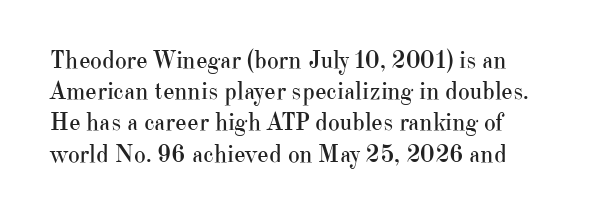
{"italic": "no", "bold": "no", "underline": "no", "line_spacing": "normal", "line_spacing_ratio": 1.25, "letter_spacing": "normal", "letter_spacing_em": 0.0, "glyph_px": 25}
